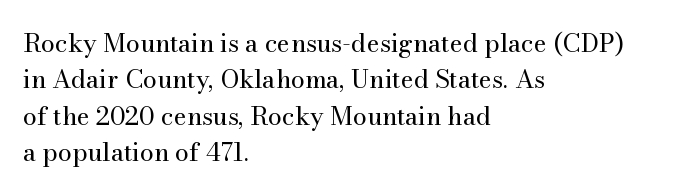
{"italic": "no", "bold": "no", "underline": "no", "align": "left", "line_spacing": "normal", "line_spacing_ratio": 1.46, "letter_spacing": "normal", "letter_spacing_em": 0.0, "glyph_px": 25}
